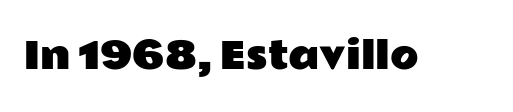
The letters carry no serifs — their stems end cleanly without finishing strokes. The letters stand upright; this is a roman face. Varying glyph widths throughout — classic text-font behaviour. The tracking reads as untouched default to a designer's eye. Underlining? Definitely not there.
